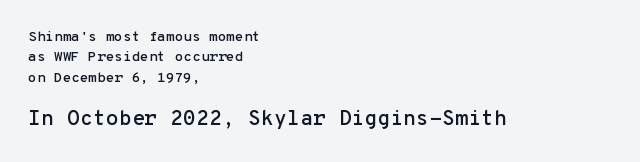
The image shows 21 px text type, upright; set left-aligned, normal line spacing (1.45x), normal letter spacing, not underlined; the second (bottom) block is 1.5x larger.
